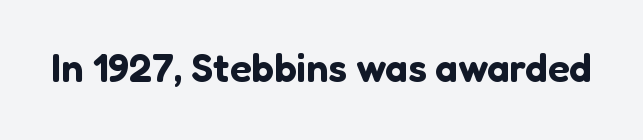
Q: Is the text italic (slanted)? A: No, it is upright.
Q: Is the typeface a serif or a sans-serif typeface? A: Sans-serif.
Q: Is the text underlined? A: No.
Q: Is the spacing between letters normal or unusually wide? A: Normal.
Q: Width (condensed, normal, or wide)? A: Normal.
Q: Stroke contrast? A: Low.
Q: x-height? A: Medium.
Q: Monospaced? A: No.
